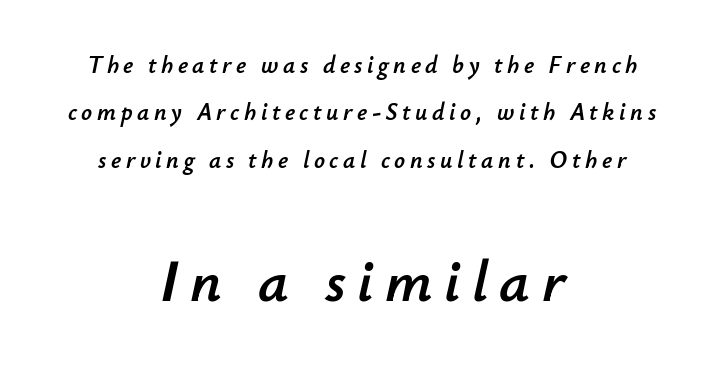
Glance below the letters and you will spot only blank space. Layout note: lines centered. Slant detected: the letters are inclined. These two chunks differ in scale, with the bottom chunk taking the larger measure. Widely set lines give the paragraph a tall, airy silhouette. The letters advance in unequal steps, a hallmark of proportional type.
